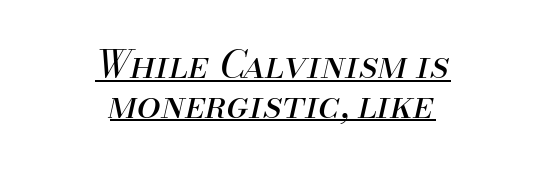
Reading down the block, each line starts at a different indent, mirrored at its end. The typesetting does not lean heavy: it is not bold. The lettering is marked with a stroke running underneath it. The letters advance in unequal steps, a hallmark of proportional type. The glyphs look as if they've been sheared to an angle. The tracking reads as untouched default to a designer's eye.
